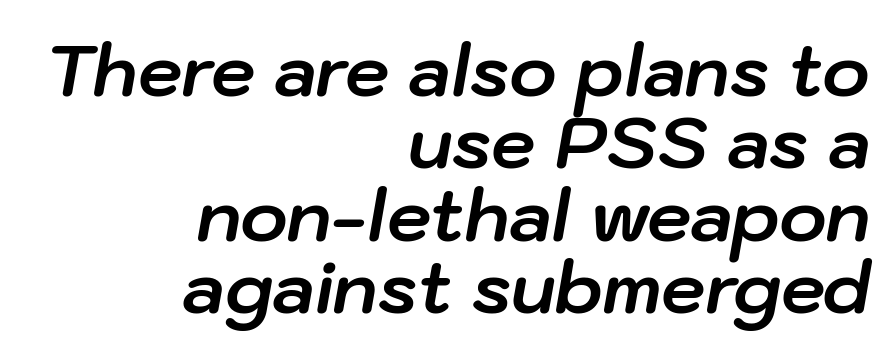
{"italic": "yes", "lean": "right", "slant_degrees": 10, "bold": "yes", "weight": "bold", "width": "normal", "stroke_contrast": "low", "x_height": "medium", "monospaced": "no", "underline": "no", "align": "right", "line_spacing": "tight", "line_spacing_ratio": 1.02, "letter_spacing": "normal", "letter_spacing_em": 0.0, "glyph_px": 71}
